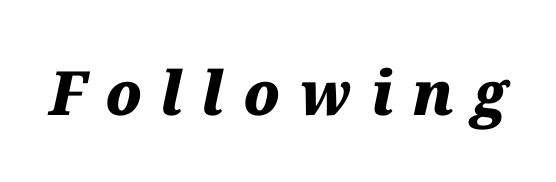
{"italic": "yes", "lean": "right", "slant_degrees": 12, "bold": "yes", "weight": "heavy", "width": "normal", "stroke_contrast": "medium", "x_height": "medium", "monospaced": "no", "underline": "no", "letter_spacing": "wide", "letter_spacing_em": 0.31, "glyph_px": 61}
